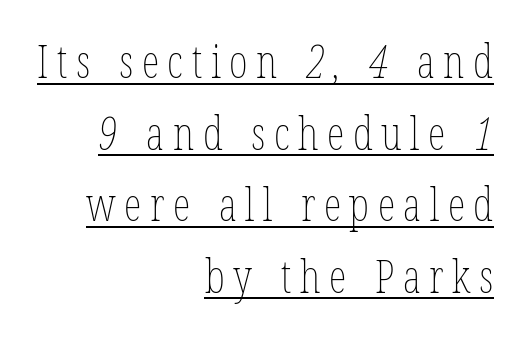
Do the characters align in a grid? No, the font is proportional. Quick note: underline on. A student would call this right alignment; a typographer would say flush right, rag left. The line-height multiplier appears to be the usual default. The strokes are not fattened; the text isn't bold.
